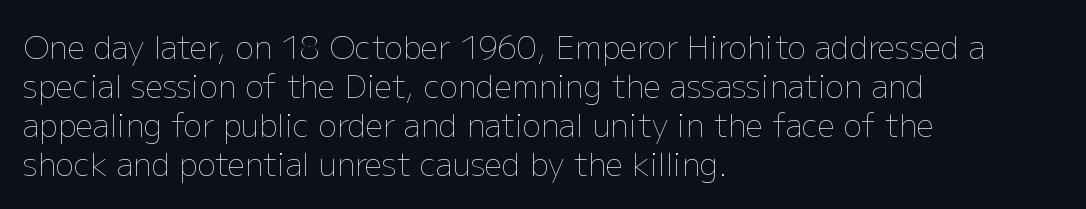
{"italic": "no", "bold": "no", "weight": "thin", "width": "normal", "stroke_contrast": "low", "x_height": "medium", "monospaced": "no", "underline": "no", "align": "left", "line_spacing": "normal", "line_spacing_ratio": 1.26, "letter_spacing": "normal", "letter_spacing_em": 0.0, "glyph_px": 31}
